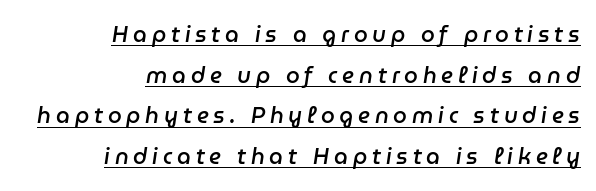
{"italic": "yes", "lean": "right", "slant_degrees": 9, "bold": "semi", "underline": "yes", "align": "right", "line_spacing_ratio": 1.85, "letter_spacing": "wide", "letter_spacing_em": 0.22, "glyph_px": 22}
